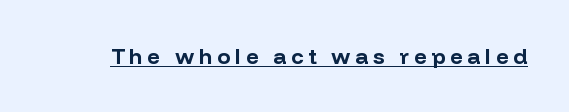
Q: Is the text bold? A: Yes.
Q: Is the text italic (slanted)? A: No, it is upright.
Q: Is the text underlined? A: Yes.
Q: Is the spacing between letters normal or unusually wide? A: Unusually wide.
